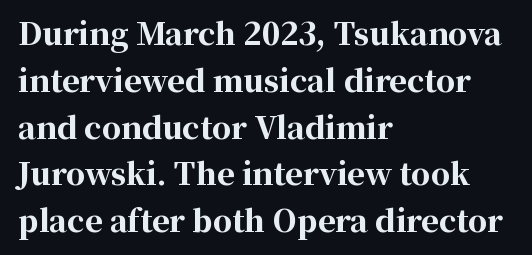
A classic flush-left, rag-right setting is used for this passage. Successive baselines arrive at the customary interval. The face used here is rendered with its standard letterfit. The font is running at its bold setting. Nobody drew a line under any word here. Every stem runs plumb, perpendicular to the baseline.
